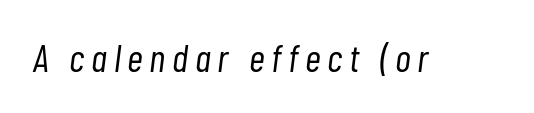
Q: Is the text bold? A: No.
Q: Is the text italic (slanted)? A: Yes, it leans right by about 7 degrees.
Q: Is the text underlined? A: No.
Q: Width (condensed, normal, or wide)? A: Condensed.
Q: Stroke contrast? A: Low.
Q: x-height? A: Medium.
Q: Monospaced? A: No.
